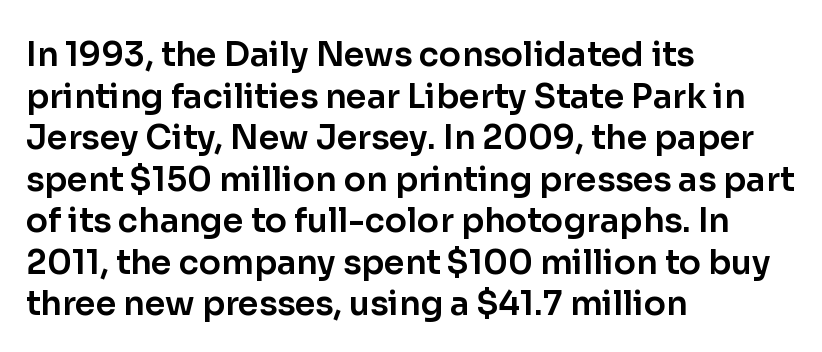
What's the leading like? Ordinary, nothing unusual. Caption: multi-line text, flush left, ragged right. This is sans-serif lettering, the kind often seen on screens and signage. This sample has the flowing, uneven cadence of proportional lettering. This sample uses an upright cut, with every glyph sitting square on the baseline. Inter-character spacing is left at the font's built-in metrics.
